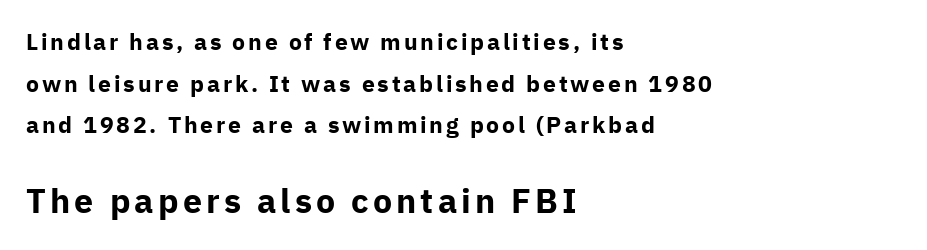
{"serif": "no", "italic": "no", "bold": "yes", "weight": "bold", "width": "normal", "stroke_contrast": "low", "x_height": "medium", "monospaced": "no", "underline": "no", "align": "left", "line_spacing_ratio": 1.81, "larger_block": "second", "size_ratio": 1.48, "glyph_px": 34}
